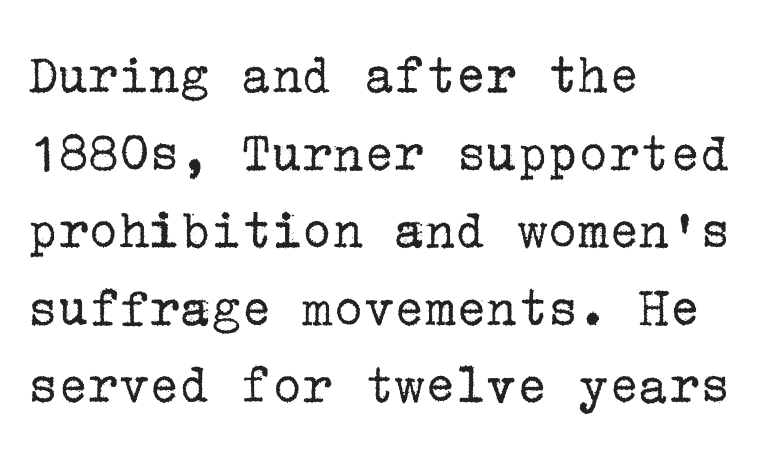
{"serif": "yes", "italic": "no", "bold": "no", "weight": "regular", "width": "normal", "stroke_contrast": "low", "x_height": "medium", "underline": "no", "align": "left", "line_spacing": "normal", "line_spacing_ratio": 1.36, "letter_spacing": "normal", "letter_spacing_em": 0.0, "glyph_px": 57}
